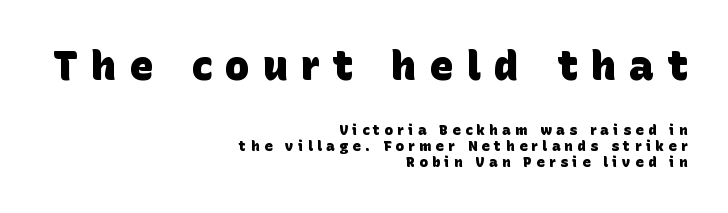
The image shows 41 px heavy sans-serif type; set right-aligned, tight line spacing (1.15x), unusually wide letter spacing (+0.32 em), not underlined; the first (top) block is 2.93x larger; low stroke contrast and a large x-height.
